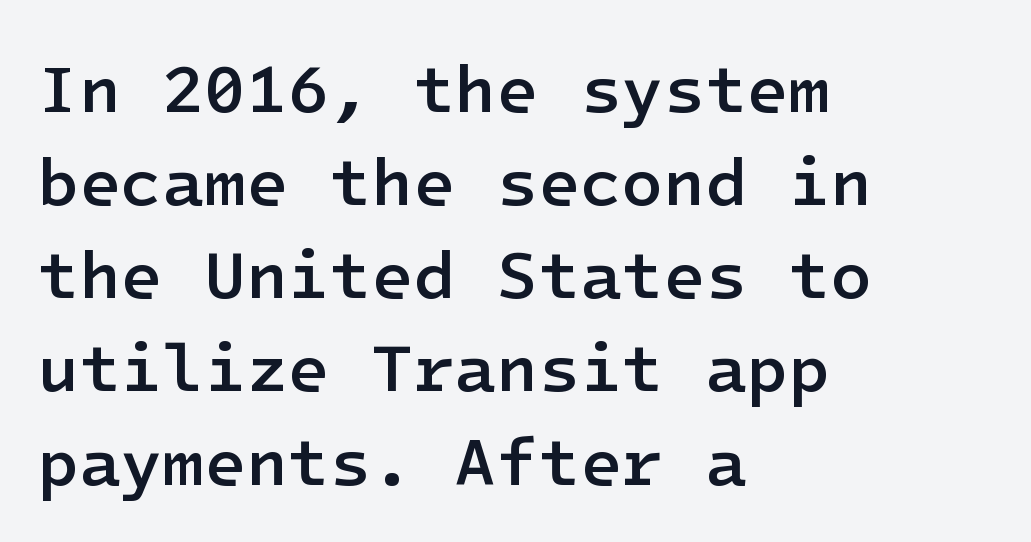
The glyphs in this specimen are sans serif. Teacher's note: observe the even left margin — that is flush-left alignment. On the weight axis this lands at semibold, roughly 600. Upright lettering throughout.
